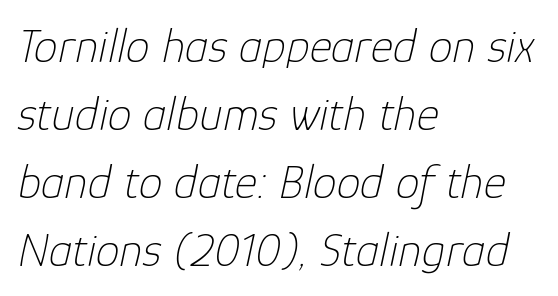
Here the designer chose a conventional face with non-uniform glyph widths. The foot of each line stays bare and open. Successive baselines arrive at the customary interval. Italic: yes, the glyphs are oblique. Weight: in the light-to-regular range.
